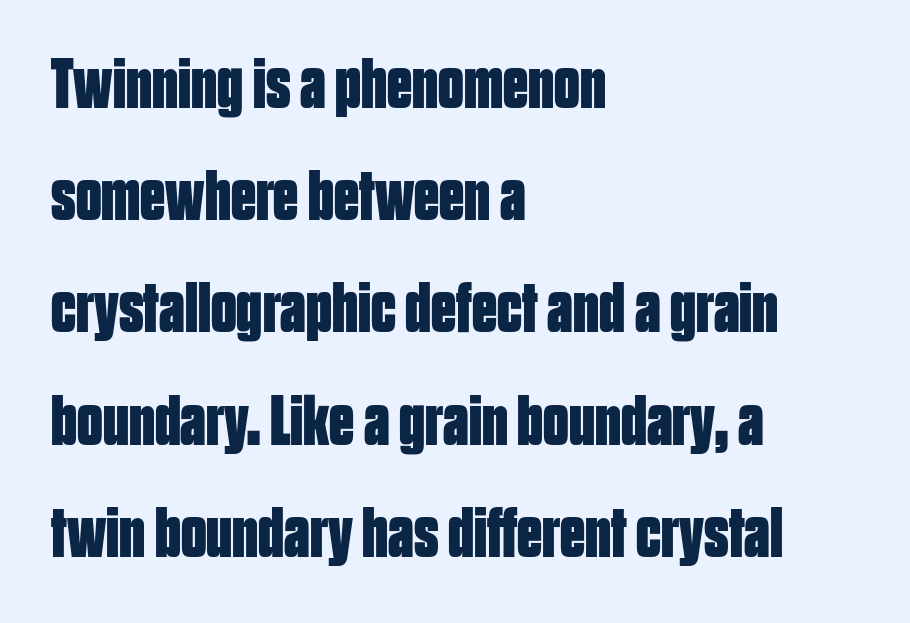
{"serif": "no", "italic": "no", "bold": "yes", "weight": "bold", "width": "condensed", "stroke_contrast": "low", "x_height": "large", "monospaced": "no", "underline": "no", "align": "left", "line_spacing": "normal", "line_spacing_ratio": 1.58, "letter_spacing": "normal", "letter_spacing_em": 0.0, "glyph_px": 71}
